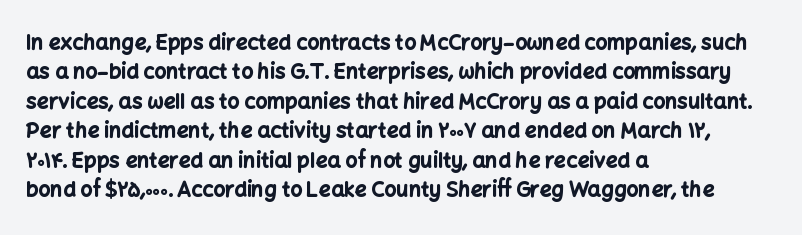
Q: Is the text bold? A: Yes.
Q: Is the text italic (slanted)? A: No, it is upright.
Q: Is the text underlined? A: No.
Q: How is the paragraph aligned? A: Left-aligned.
Q: Is the spacing between letters normal or unusually wide? A: Normal.
Q: Is the spacing between lines tight, normal or loose? A: Normal.
